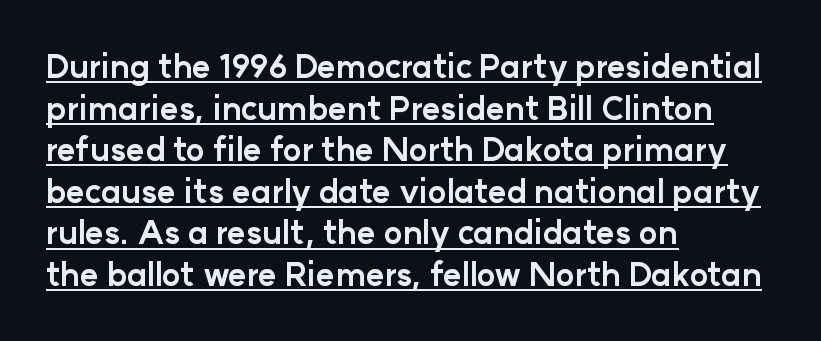
Looks like regular typesetting: each glyph gets only the width it needs. Nope, not italic — everything's standing straight. Decoration check: the copy is underlined. The rows are spaced the way most documents space them. No extra tracking has been applied to these lines. Are there feet on the stems? There aren't — it's a sans.
